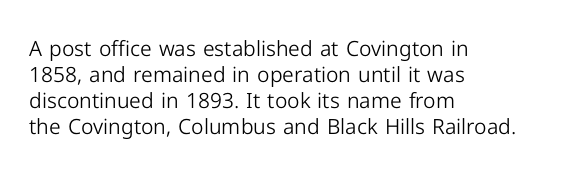
Q: Is the text bold? A: No.
Q: Is the text italic (slanted)? A: No, it is upright.
Q: Is the text underlined? A: No.
Q: How is the paragraph aligned? A: Left-aligned.
Q: Is the spacing between letters normal or unusually wide? A: Normal.
